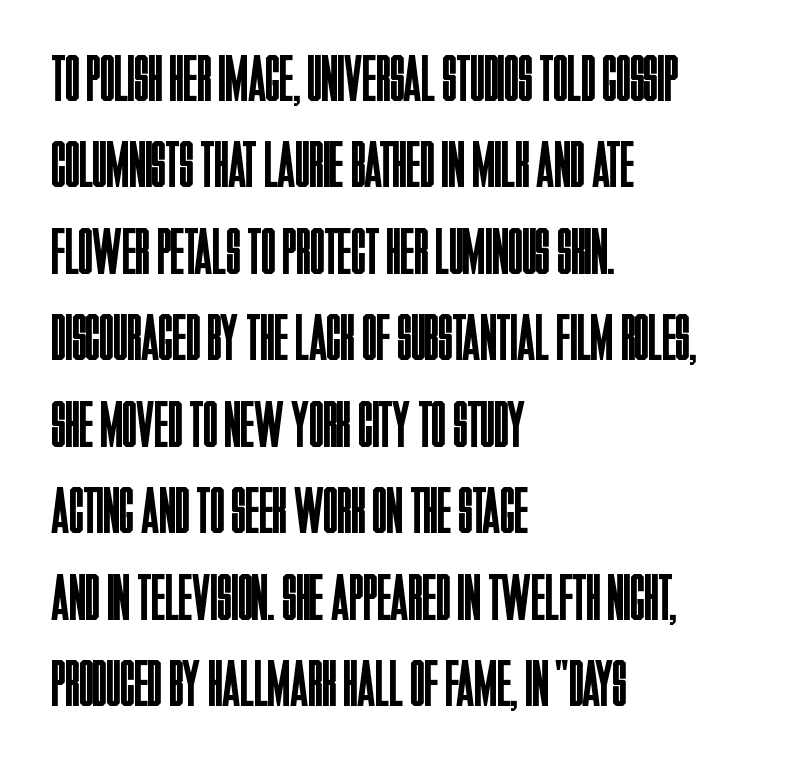
The image shows 66 px regular-weight, condensed sans-serif type, upright; set left-aligned, normal line spacing (1.31x), normal letter spacing, not underlined; low stroke contrast and a large x-height.
